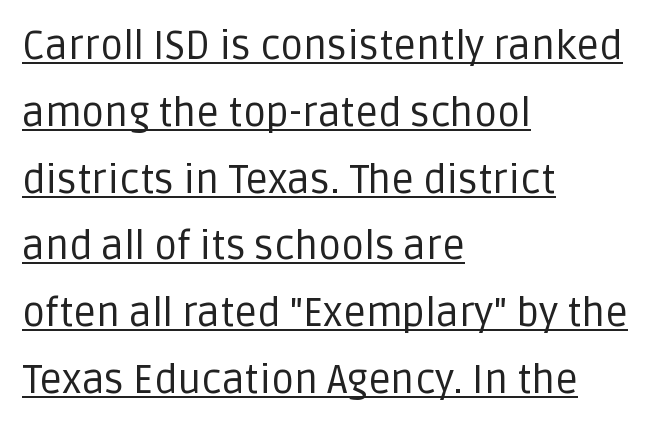
Q: Is the text bold? A: No.
Q: Is the text italic (slanted)? A: No, it is upright.
Q: Is the typeface a serif or a sans-serif typeface? A: Sans-serif.
Q: Is the text underlined? A: Yes.
Q: How is the paragraph aligned? A: Left-aligned.
Q: Is the spacing between letters normal or unusually wide? A: Normal.
Q: Is the spacing between lines tight, normal or loose? A: Normal.
Q: Width (condensed, normal, or wide)? A: Normal.
Q: Stroke contrast? A: Low.
Q: x-height? A: Large.
Q: Monospaced? A: No.
